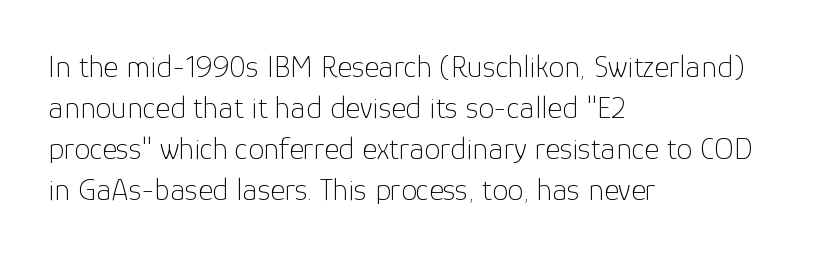
The strokes carry an ordinary text weight at most. These lines stack with their left ends in a neat column. Honestly, the letter spacing is just normal — you wouldn't notice it. Unlike italic type, these characters show no tilt at all. This rendering employs a face without finishing strokes, i.e., a sans-serif. Line spacing here is normal.
